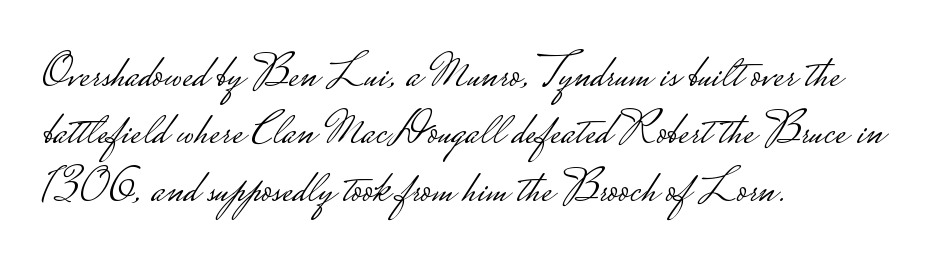
The image shows 47 px light, wide sans-serif type; set left-aligned, line spacing 1.22x, normal letter spacing, not underlined; low stroke contrast.
